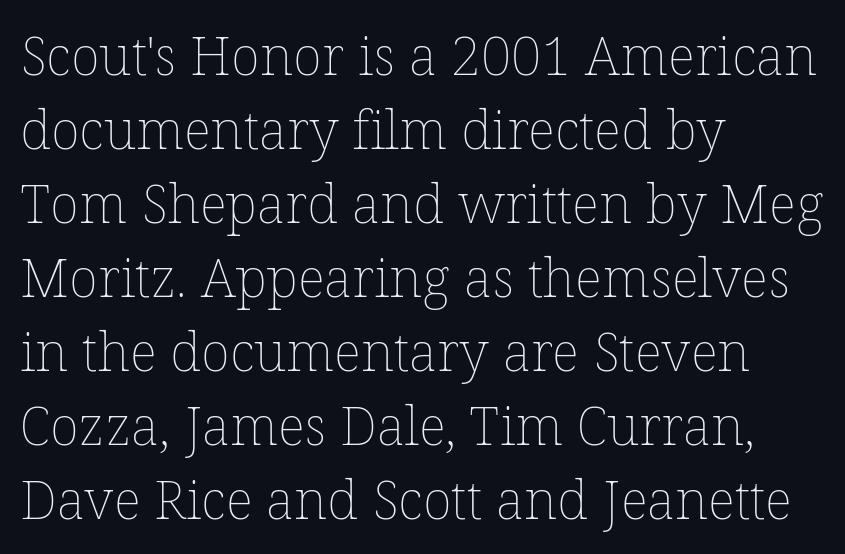
A typesetter would call this proportional, since set widths differ per character. Clear beneath every line of the passage. Ink coverage per letter is moderate at most. In terms of posture, this sample is upright.
